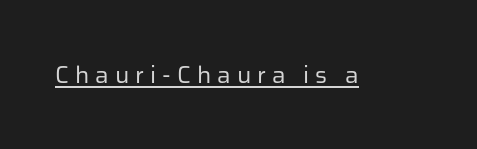
The image shows 24 px text type, upright; set unusually wide letter spacing (+0.25 em), underlined.
